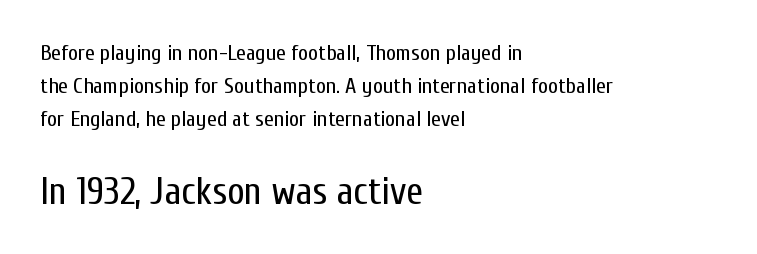
The passage shown is typed in a proportional face where columns would drift. These lines stack with their left ends in a neat column. The typesetting does not lean heavy: it is not bold. Between one letter and the next there's only the usual sliver of space.
